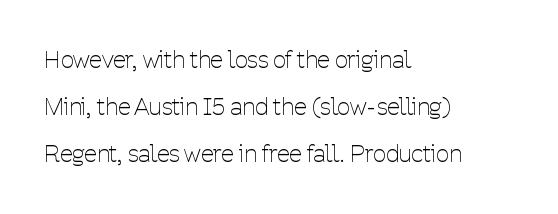
Q: Is the text bold? A: No.
Q: Is the text italic (slanted)? A: No, it is upright.
Q: Is the text underlined? A: No.
Q: How is the paragraph aligned? A: Left-aligned.
Q: Is the spacing between letters normal or unusually wide? A: Normal.
Q: Is the spacing between lines tight, normal or loose? A: Loose.
